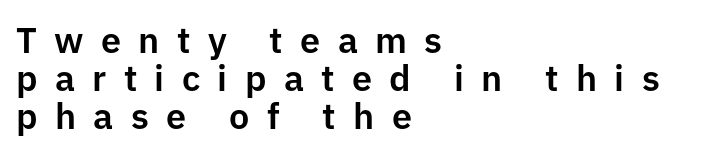
{"serif": "no", "italic": "no", "width": "normal", "stroke_contrast": "low", "x_height": "medium", "monospaced": "no", "underline": "no", "align": "left", "line_spacing": "tight", "line_spacing_ratio": 1.06, "letter_spacing": "wide", "letter_spacing_em": 0.48, "glyph_px": 36}
